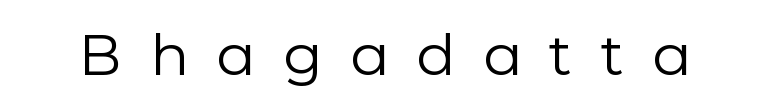
Q: Is the text bold? A: No.
Q: Is the text italic (slanted)? A: No, it is upright.
Q: Is the typeface a serif or a sans-serif typeface? A: Sans-serif.
Q: Is the text underlined? A: No.
Q: Is the spacing between letters normal or unusually wide? A: Unusually wide.
Q: Width (condensed, normal, or wide)? A: Normal.
Q: Stroke contrast? A: Low.
Q: x-height? A: Medium.
Q: Monospaced? A: No.
